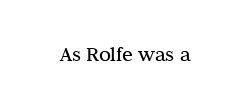
The space directly below the letters is spotless. Quick note: not italic, upright. The line texture is even and compact thanks to regular tracking. These glyphs show unthickened strokes, regular width or finer.
